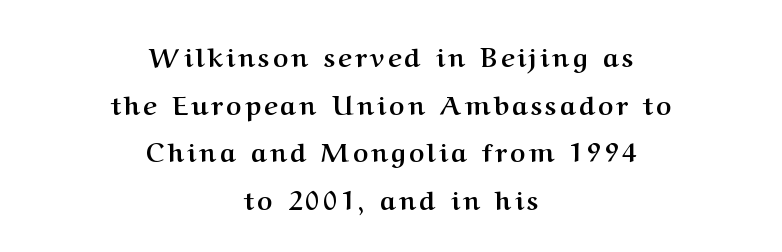
This sample is center-justified, so both line endings float freely. Upright lettering throughout. Clear beneath every line of the passage. The font is running at its bold setting.
